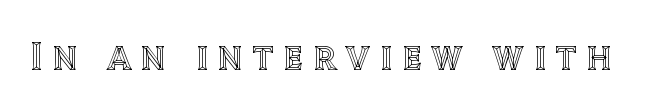
The image shows 40 px text type, upright; set unusually wide letter spacing (+0.25 em), not underlined; a large x-height.
